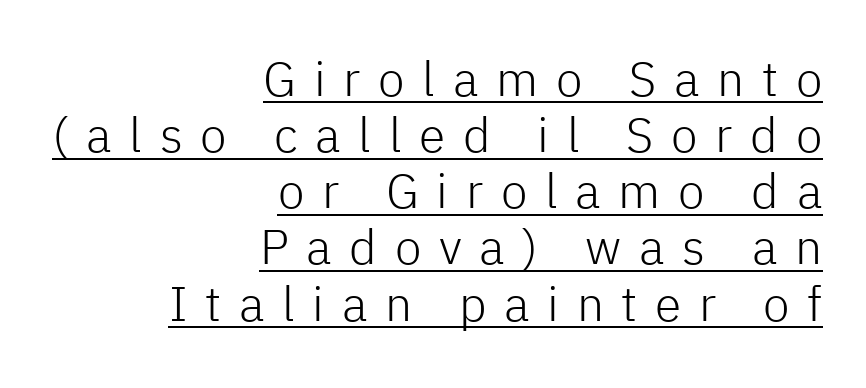
Q: Is the text bold? A: No.
Q: Is the text italic (slanted)? A: No, it is upright.
Q: Is the typeface a serif or a sans-serif typeface? A: Sans-serif.
Q: Is the text underlined? A: Yes.
Q: How is the paragraph aligned? A: Right-aligned.
Q: Is the spacing between letters normal or unusually wide? A: Unusually wide.
Q: Width (condensed, normal, or wide)? A: Normal.
Q: Stroke contrast? A: Low.
Q: x-height? A: Medium.
Q: Monospaced? A: No.
